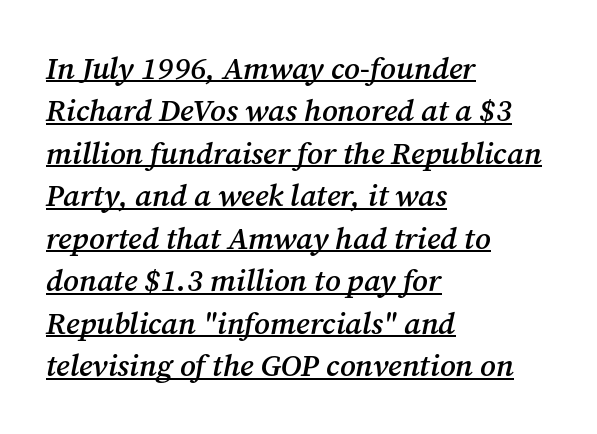
Q: Is the text bold? A: Semi-bold.
Q: Is the text italic (slanted)? A: Yes, it leans right by about 12 degrees.
Q: Is the typeface a serif or a sans-serif typeface? A: Serif.
Q: Is the text underlined? A: Yes.
Q: How is the paragraph aligned? A: Left-aligned.
Q: Is the spacing between letters normal or unusually wide? A: Normal.
Q: Is the spacing between lines tight, normal or loose? A: Normal.
Q: Width (condensed, normal, or wide)? A: Normal.
Q: Stroke contrast? A: Medium.
Q: x-height? A: Medium.
Q: Monospaced? A: No.
